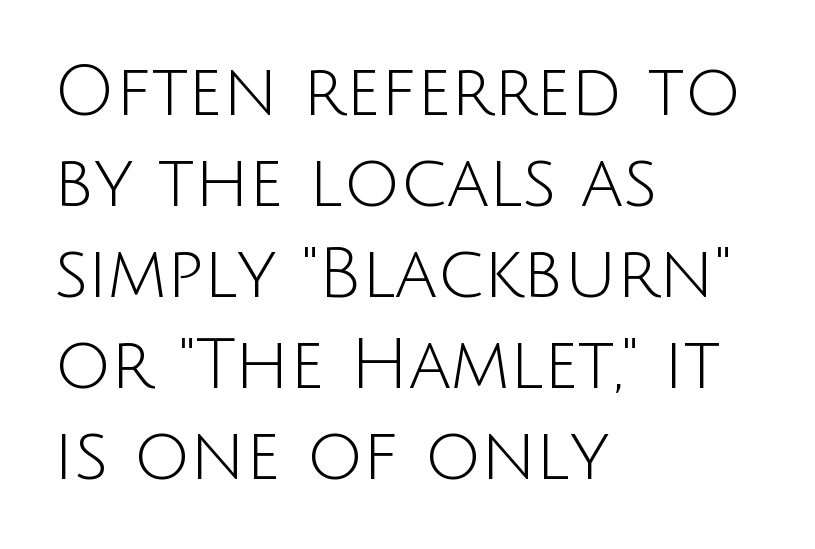
Caption: standard tracking, unaltered. The lettering stays uniformly vertical, giving the passage a roman look. This sample uses a sans-serif face. The lines sit at an ordinary, default distance from one another.
